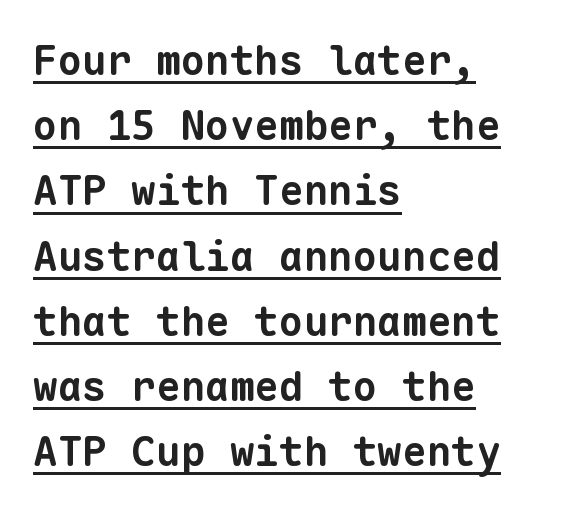
{"serif": "no", "bold": "yes", "weight": "bold", "width": "normal", "stroke_contrast": "low", "x_height": "medium", "monospaced": "yes", "underline": "yes", "align": "left", "line_spacing": "normal", "line_spacing_ratio": 1.59, "letter_spacing": "normal", "letter_spacing_em": 0.0, "glyph_px": 41}
